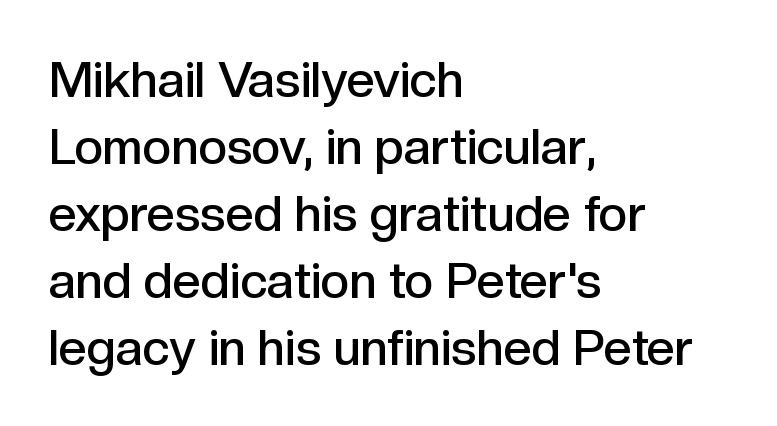
Q: Is the text bold? A: Semi-bold.
Q: Is the text italic (slanted)? A: No, it is upright.
Q: Is the typeface a serif or a sans-serif typeface? A: Sans-serif.
Q: Is the text underlined? A: No.
Q: How is the paragraph aligned? A: Left-aligned.
Q: Is the spacing between letters normal or unusually wide? A: Normal.
Q: Is the spacing between lines tight, normal or loose? A: Normal.
Q: Width (condensed, normal, or wide)? A: Normal.
Q: x-height? A: Medium.
Q: Monospaced? A: No.
